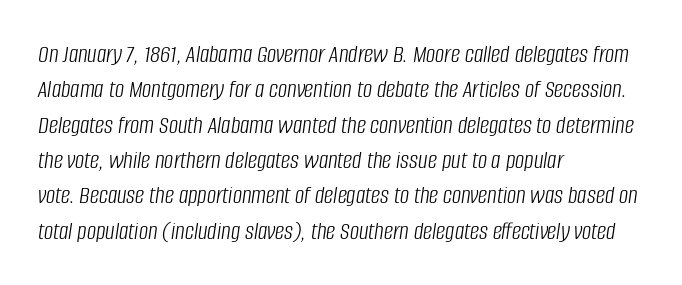
{"italic": "yes", "lean": "right", "slant_degrees": 8, "bold": "no", "underline": "no", "align": "left", "line_spacing": "normal", "line_spacing_ratio": 1.36, "letter_spacing": "normal", "letter_spacing_em": 0.0, "glyph_px": 26}
